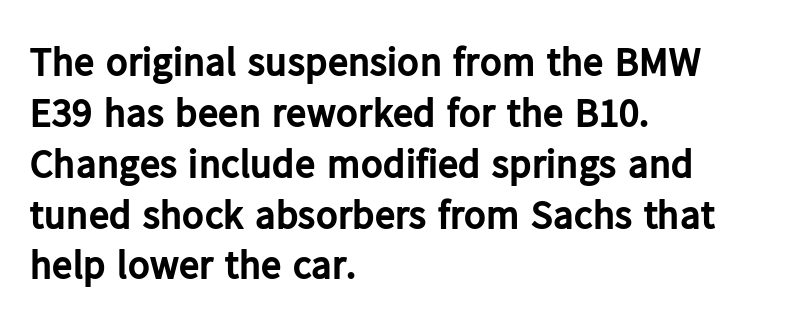
{"serif": "no", "italic": "no", "bold": "yes", "weight": "bold", "width": "normal", "stroke_contrast": "low", "x_height": "medium", "monospaced": "no", "underline": "no", "align": "left", "line_spacing_ratio": 1.24, "letter_spacing": "normal", "letter_spacing_em": 0.0, "glyph_px": 41}
